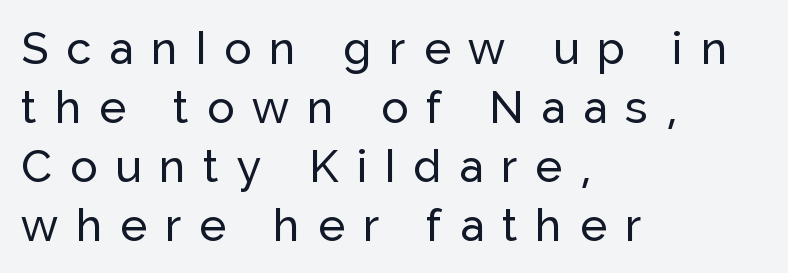
The tracking jumps out immediately: characters are airy and widely separated. The letters carry no serifs — their stems end cleanly without finishing strokes. The rows are spaced the way most documents space them. A typesetter would call this proportional, since set widths differ per character.
